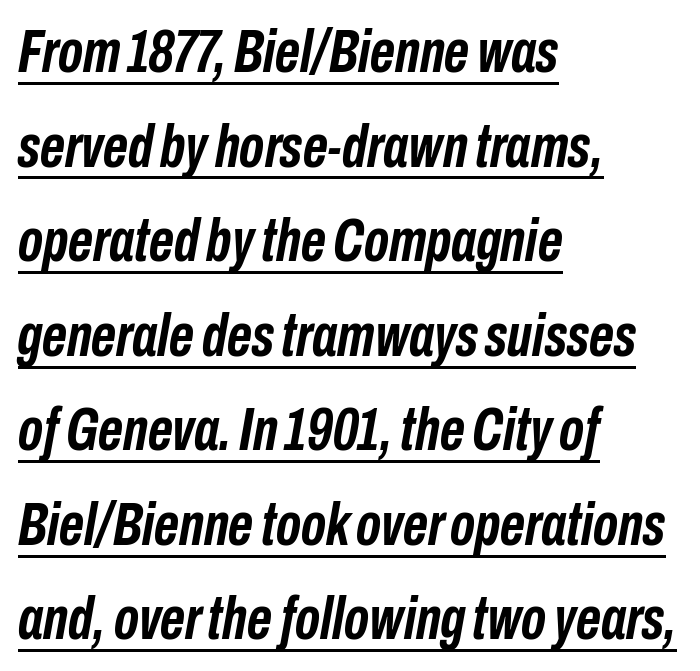
Weight check: bold — yes, fully. The lines are quadded left. Whoever set this chose a conventional vertical rhythm. The letters are slanted; this is an italic face. How are the letters spaced? Ordinarily, with no added tracking.
